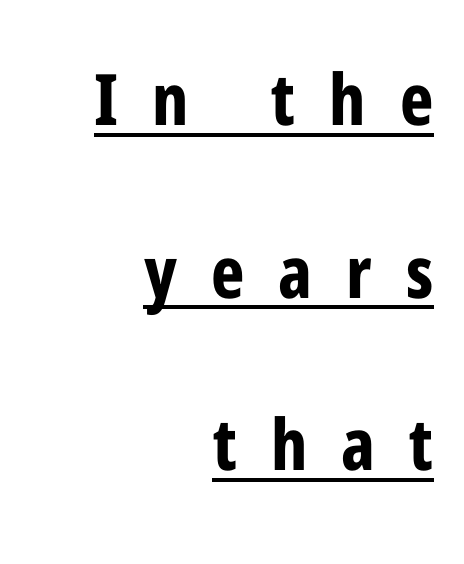
A great deal of white space separates one row of letters from the next. The line texture is sparse and dotted thanks to wide tracking. The words here are underlined. The rendering uses natural spacing where letterforms have individual widths.
